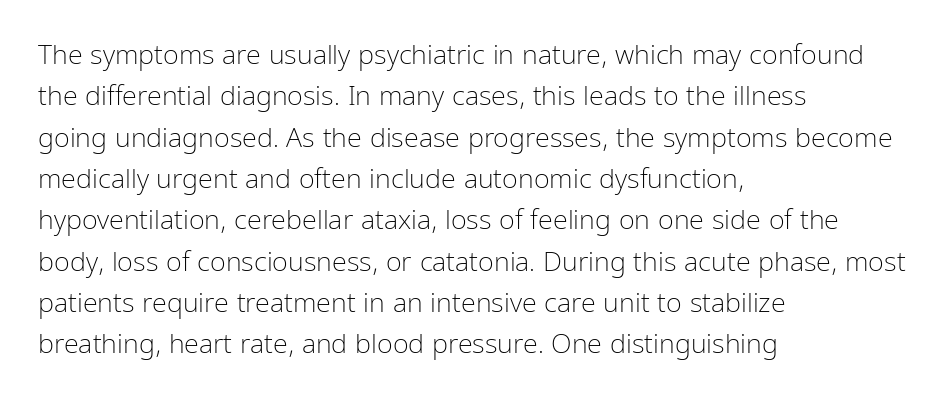
The image shows 27 px text type, upright; set left-aligned, normal line spacing (1.53x), normal letter spacing, not underlined.
